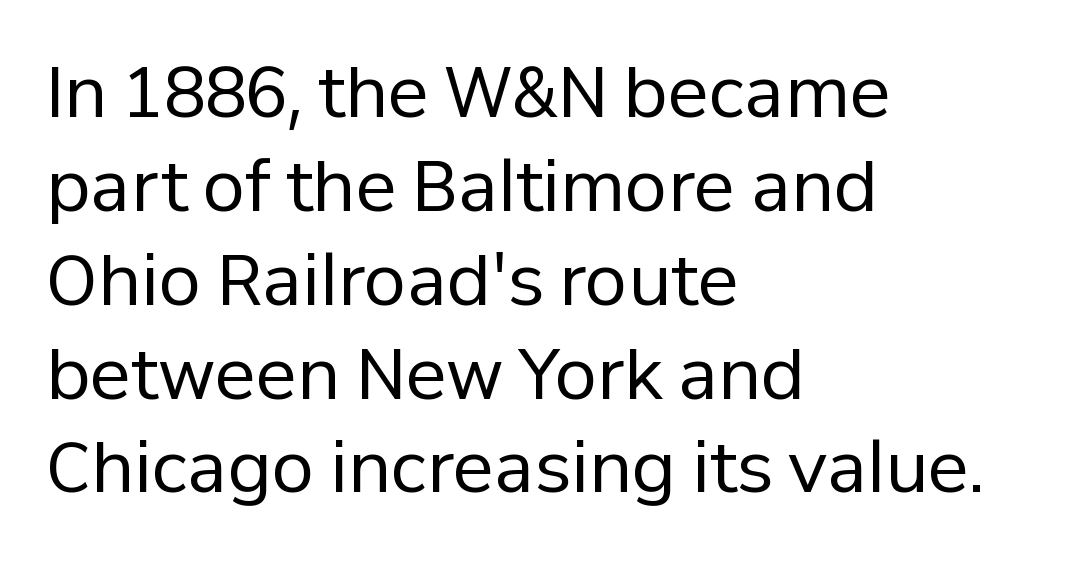
Q: Is the text bold? A: No.
Q: Is the text italic (slanted)? A: No, it is upright.
Q: Is the typeface a serif or a sans-serif typeface? A: Sans-serif.
Q: Is the text underlined? A: No.
Q: How is the paragraph aligned? A: Left-aligned.
Q: Is the spacing between letters normal or unusually wide? A: Normal.
Q: Is the spacing between lines tight, normal or loose? A: Normal.
Q: Width (condensed, normal, or wide)? A: Normal.
Q: Stroke contrast? A: Low.
Q: x-height? A: Medium.
Q: Monospaced? A: No.
